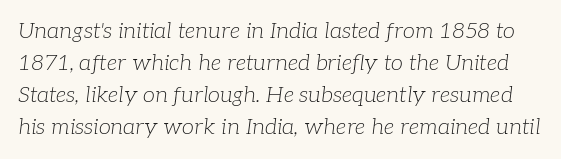
{"italic": "yes", "lean": "right", "slant_degrees": 7, "bold": "no", "underline": "no", "line_spacing": "normal", "line_spacing_ratio": 1.45, "letter_spacing": "normal", "letter_spacing_em": 0.0, "glyph_px": 22}
